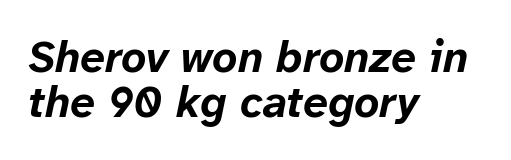
Q: Is the text bold? A: Yes.
Q: Is the text italic (slanted)? A: Yes, it leans right by about 12 degrees.
Q: Is the text underlined? A: No.
Q: How is the paragraph aligned? A: Left-aligned.
Q: Is the spacing between letters normal or unusually wide? A: Normal.
Q: Is the spacing between lines tight, normal or loose? A: Tight.
Q: Width (condensed, normal, or wide)? A: Normal.
Q: Stroke contrast? A: Low.
Q: x-height? A: Medium.
Q: Monospaced? A: No.
